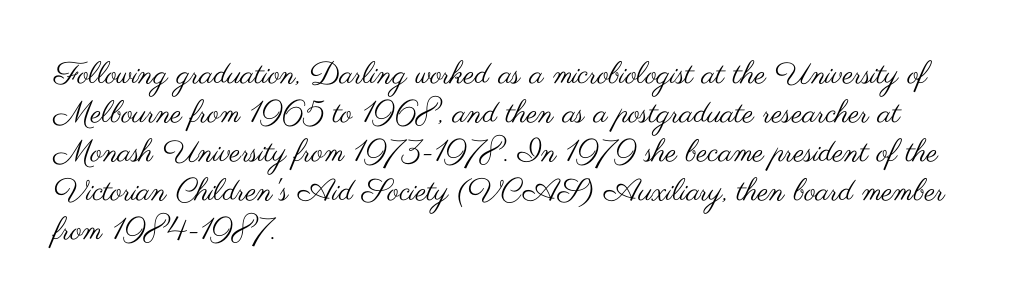
Q: Is the text bold? A: No.
Q: Is the text italic (slanted)? A: Yes.
Q: Is the typeface a serif or a sans-serif typeface? A: Sans-serif.
Q: Is the text underlined? A: No.
Q: How is the paragraph aligned? A: Left-aligned.
Q: Is the spacing between letters normal or unusually wide? A: Normal.
Q: Is the spacing between lines tight, normal or loose? A: Normal.
Q: Width (condensed, normal, or wide)? A: Wide.
Q: Stroke contrast? A: Medium.
Q: x-height? A: Small.
Q: Monospaced? A: No.
